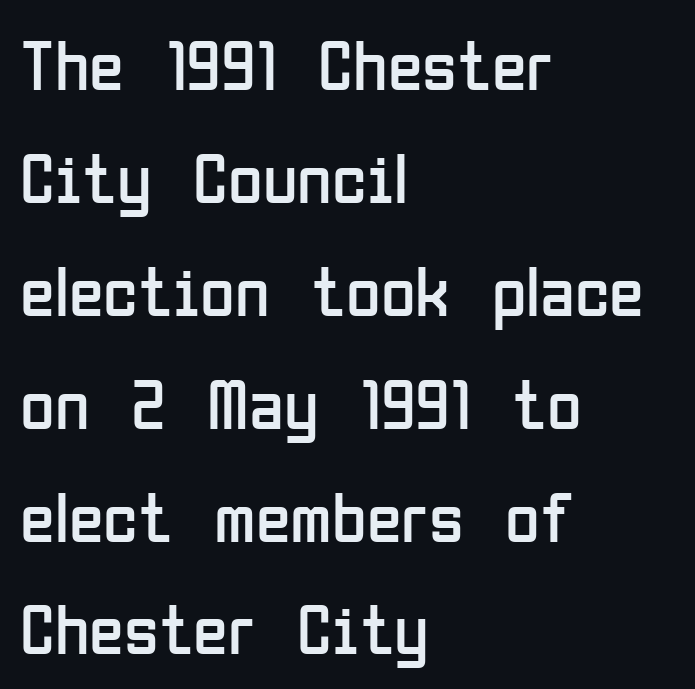
Q: Is the text bold? A: No.
Q: Is the text italic (slanted)? A: No, it is upright.
Q: Is the typeface a serif or a sans-serif typeface? A: Sans-serif.
Q: Is the text underlined? A: No.
Q: How is the paragraph aligned? A: Left-aligned.
Q: Is the spacing between letters normal or unusually wide? A: Normal.
Q: Is the spacing between lines tight, normal or loose? A: Normal.
Q: Width (condensed, normal, or wide)? A: Condensed.
Q: Stroke contrast? A: Low.
Q: x-height? A: Medium.
Q: Monospaced? A: No.
